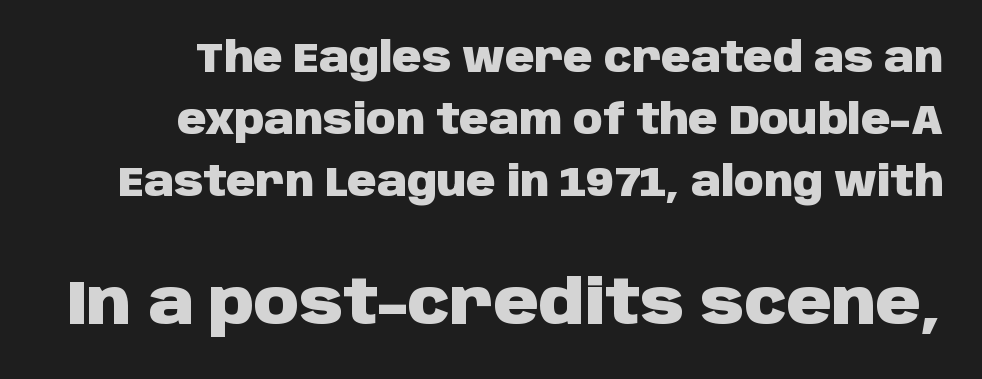
{"serif": "no", "italic": "no", "bold": "yes", "weight": "heavy", "width": "normal", "stroke_contrast": "low", "x_height": "large", "monospaced": "no", "underline": "no", "align": "right", "line_spacing": "normal", "line_spacing_ratio": 1.51, "letter_spacing": "normal", "letter_spacing_em": 0.0, "larger_block": "second", "size_ratio": 1.51, "glyph_px": 62}
